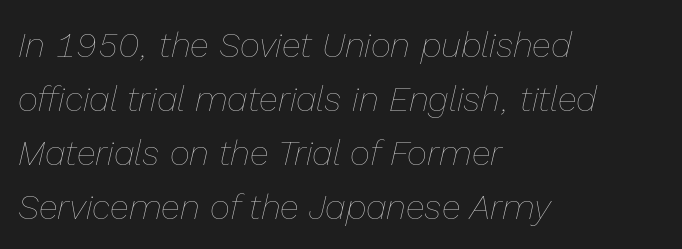
Quick note: underline off. The rendering keeps characters at their native spacing. The rag falls on the right side of this text block. Is this a fixed-width face? No — the glyphs have proportional, varying widths. Notice how the stems are inclined rather than vertical — that's the hallmark of italics. Leading: standard.
